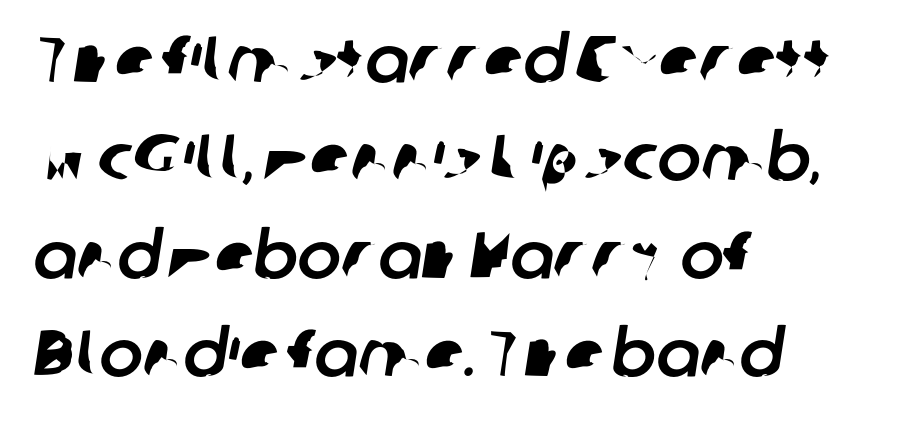
Q: Is the typeface a serif or a sans-serif typeface? A: Sans-serif.
Q: Is the text underlined? A: No.
Q: How is the paragraph aligned? A: Left-aligned.
Q: Is the spacing between letters normal or unusually wide? A: Normal.
Q: Is the spacing between lines tight, normal or loose? A: Normal.
Q: Width (condensed, normal, or wide)? A: Normal.
Q: Stroke contrast? A: Low.
Q: x-height? A: Medium.
Q: Monospaced? A: No.
